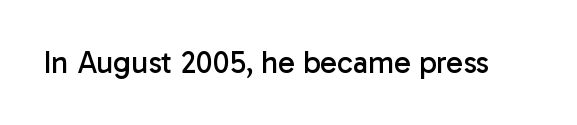
Q: Is the text bold? A: No.
Q: Is the text italic (slanted)? A: No, it is upright.
Q: Is the typeface a serif or a sans-serif typeface? A: Sans-serif.
Q: Is the text underlined? A: No.
Q: Is the spacing between letters normal or unusually wide? A: Normal.
Q: Width (condensed, normal, or wide)? A: Normal.
Q: Stroke contrast? A: Low.
Q: x-height? A: Medium.
Q: Monospaced? A: No.
